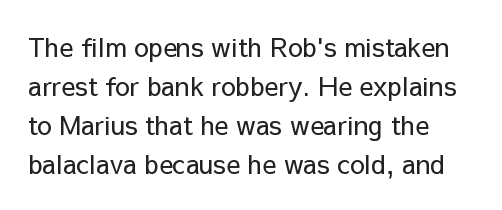
The image shows 26 px text type, upright; set left-aligned, normal line spacing (1.5x), normal letter spacing, not underlined.
